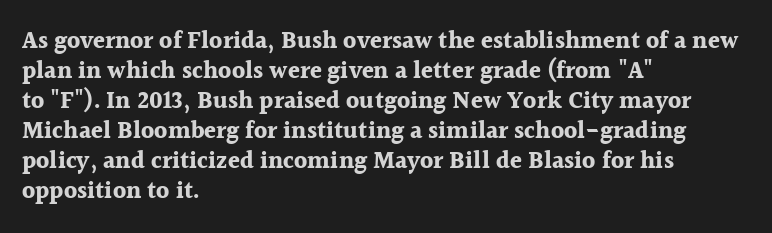
The characters look thick and weighty, a clear bold. Rows of type keep a routine distance in the vertical direction. Each word holds together tightly as a unit, with standard inter-letter gaps. Does the copy run flush right? No — it runs flush left. Beneath every word, the page is bare.
